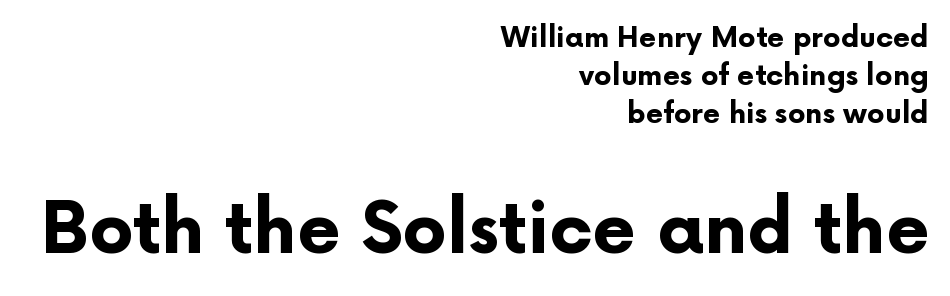
On the weight axis this lands at bold, roughly 700. Posture: upright roman. Characters follow at the spacing the type designer built in. The following chunk of copy outweighs the initial chunk in type size.
